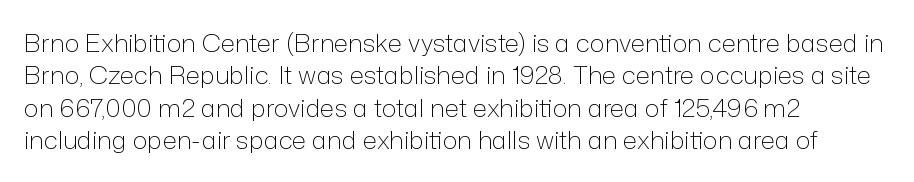
The words here are not underlined. Whoever set this chose a conventional vertical rhythm. Honestly, the letter spacing is just normal — you wouldn't notice it. Tall strokes in this sample are plumb rather than angled. Compared with a centered layout, this one pins lines to the left instead. The weight tops out at a normal text grade.
